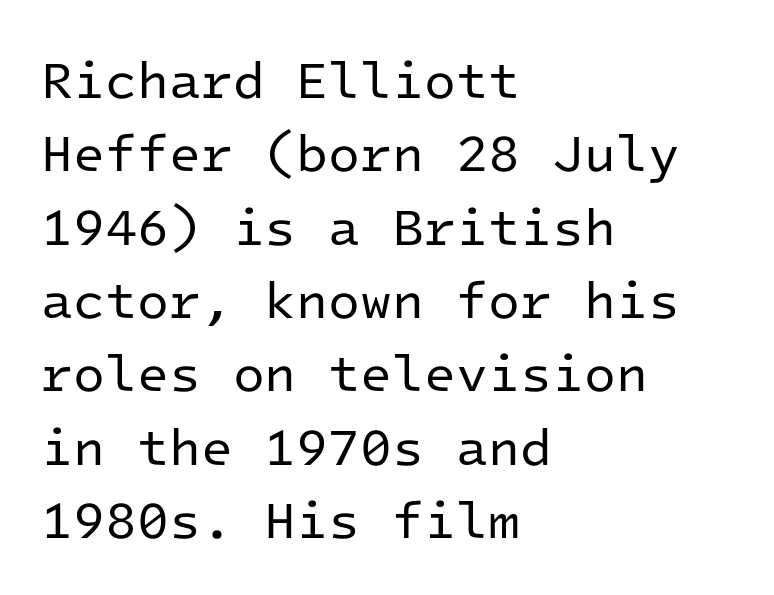
{"serif": "no", "italic": "no", "bold": "no", "weight": "regular", "width": "normal", "stroke_contrast": "low", "x_height": "medium", "monospaced": "yes", "underline": "no", "align": "left", "line_spacing": "normal", "line_spacing_ratio": 1.41, "letter_spacing": "normal", "letter_spacing_em": 0.0, "glyph_px": 52}
